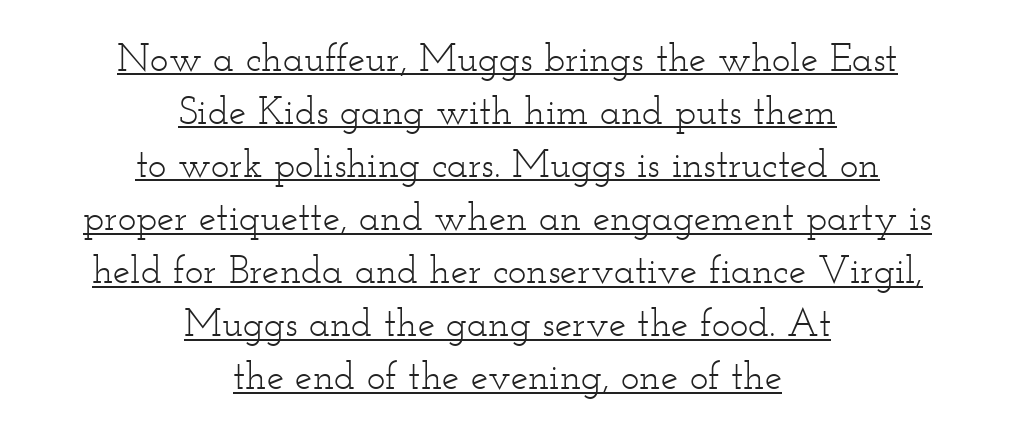
The image shows 39 px light, wide serif type, upright; set centered, normal line spacing (1.36x), normal letter spacing, underlined; low stroke contrast and a small x-height.
